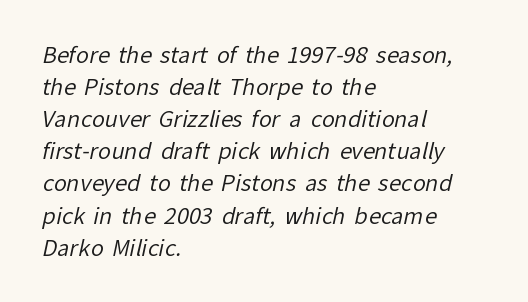
Q: Is the text bold? A: No.
Q: Is the text underlined? A: No.
Q: How is the paragraph aligned? A: Left-aligned.
Q: Is the spacing between letters normal or unusually wide? A: Normal.
Q: Is the spacing between lines tight, normal or loose? A: Normal.
